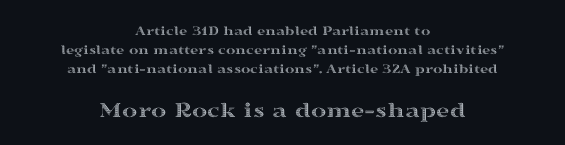
Q: Is the text italic (slanted)? A: No, it is upright.
Q: Is the text underlined? A: No.
Q: How is the paragraph aligned? A: Centered.
Q: Is the spacing between letters normal or unusually wide? A: Normal.
Q: Is the spacing between lines tight, normal or loose? A: Normal.
Q: Which block of text is set in a larger size, the first (top) or the second (bottom)? A: The second (bottom) one.
